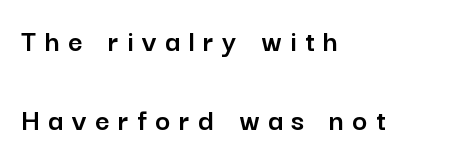
Short and long lines alike share a common starting point at left. Each letter's strokes conclude bluntly, with no projecting serifs. Spacing verdict: proportional, widths tailored to each character. The letters stand straight up with perfectly vertical stems.
